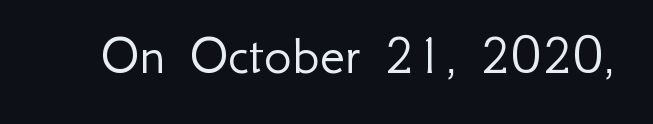
{"serif": "no", "italic": "no", "bold": "no", "weight": "light", "width": "normal", "stroke_contrast": "low", "x_height": "small", "monospaced": "no", "underline": "no", "letter_spacing": "normal", "letter_spacing_em": 0.0, "glyph_px": 58}
